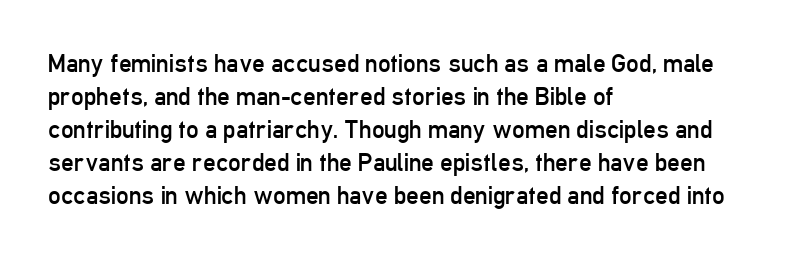
Q: Is the text bold? A: No.
Q: Is the text italic (slanted)? A: No, it is upright.
Q: Is the text underlined? A: No.
Q: How is the paragraph aligned? A: Left-aligned.
Q: Is the spacing between letters normal or unusually wide? A: Normal.
Q: Is the spacing between lines tight, normal or loose? A: Normal.
